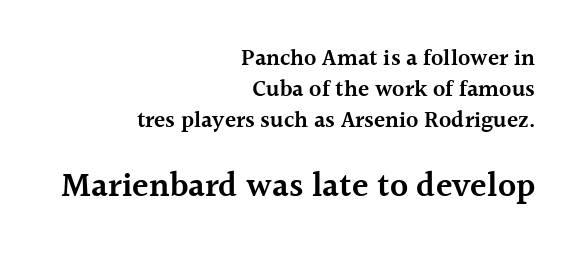
The rendering uses a moderate line-height, typical for paragraphs. The passage shown is typed in a proportional face where columns would drift. Between these two stacked blocks, the lower one wins on size. The space directly below the letters is spotless. Does extra space separate the letters? No, they use regular spacing.
